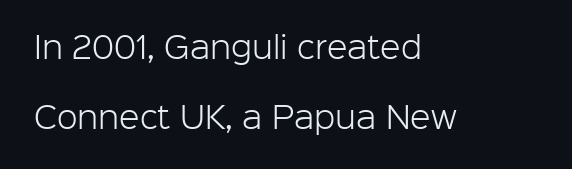
Q: Is the text bold? A: No.
Q: Is the text italic (slanted)? A: No, it is upright.
Q: Is the typeface a serif or a sans-serif typeface? A: Sans-serif.
Q: Is the text underlined? A: No.
Q: How is the paragraph aligned? A: Left-aligned.
Q: Is the spacing between letters normal or unusually wide? A: Normal.
Q: Is the spacing between lines tight, normal or loose? A: Loose.
Q: Width (condensed, normal, or wide)? A: Normal.
Q: Stroke contrast? A: Low.
Q: x-height? A: Medium.
Q: Monospaced? A: No.
